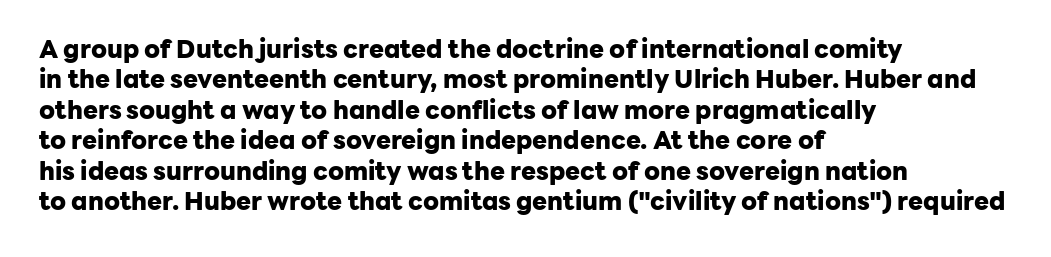
Each line starts at the same left margin while the right side varies. Words appear dense and cohesive because spacing is normal. What weight is shown? A full bold with thick strokes. Nope, not italic — everything's standing straight.
